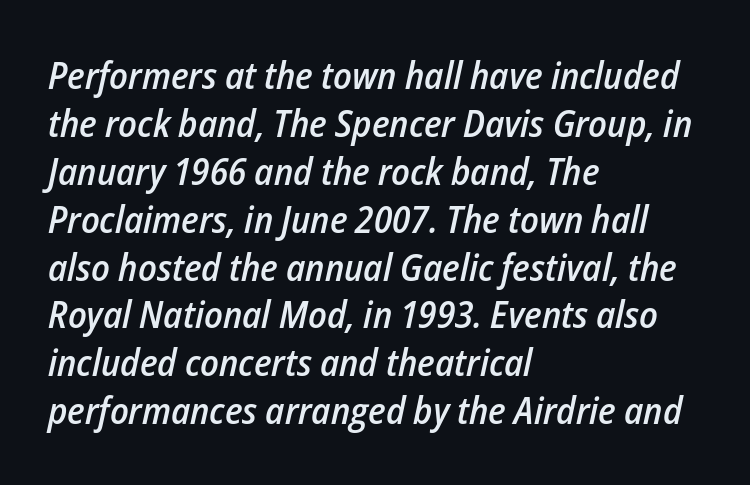
Proportional: the letters do not fall into vertical columns. Check the space under the baseline: it is left empty. A typesetter would call this leading conventional body-copy spacing. Teacher's note: observe the even left margin — that is flush-left alignment. Strokes here are thickened, but only to semibold level.
